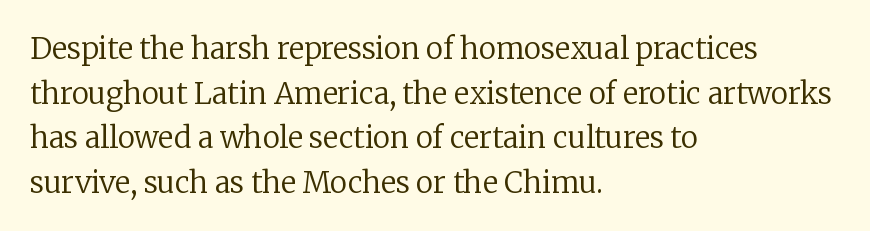
{"serif": "yes", "italic": "no", "bold": "no", "weight": "regular", "width": "normal", "stroke_contrast": "low", "x_height": "medium", "monospaced": "no", "underline": "no", "align": "left", "line_spacing": "normal", "line_spacing_ratio": 1.54, "letter_spacing": "normal", "letter_spacing_em": 0.0, "glyph_px": 29}
